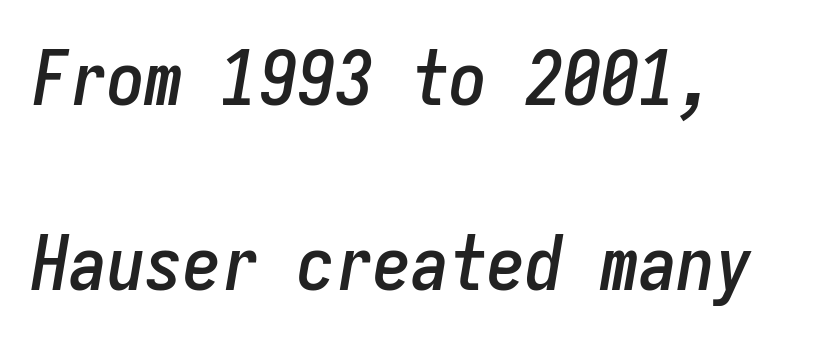
The image shows 76 px condensed type, italic (leaning right), monospaced; set left-aligned, loose line spacing (2.43x), normal letter spacing, not underlined; low stroke contrast and a medium x-height.
